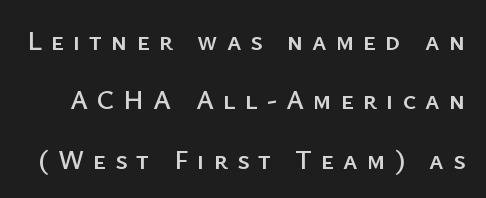
Is there much room between lines? Yes — plenty of vertical air separates them. Only glyphs here, with clear space below each row. Posture: upright roman. These lines have a slow, spaced-out rhythm from letter to letter.
